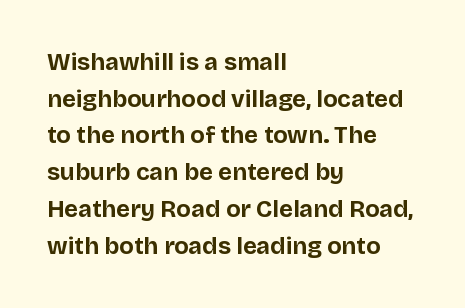
A typesetter would call this zero additional tracking. The letters stand upright; this is a roman face. Regular leading. The passage is arranged the way most books set body copy — flush left. Rule under the text: the space is simply empty. Strokes here are thick enough to call this a true bold.
